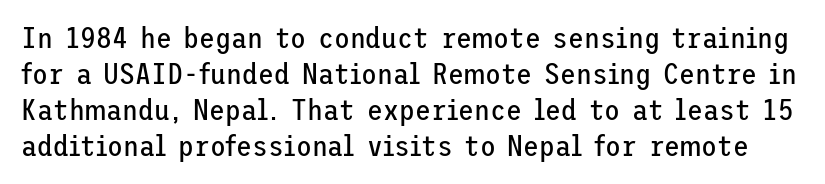
The image shows 29 px regular-weight sans-serif type, upright; set line spacing 1.24x, normal letter spacing, not underlined; low stroke contrast and a medium x-height.
